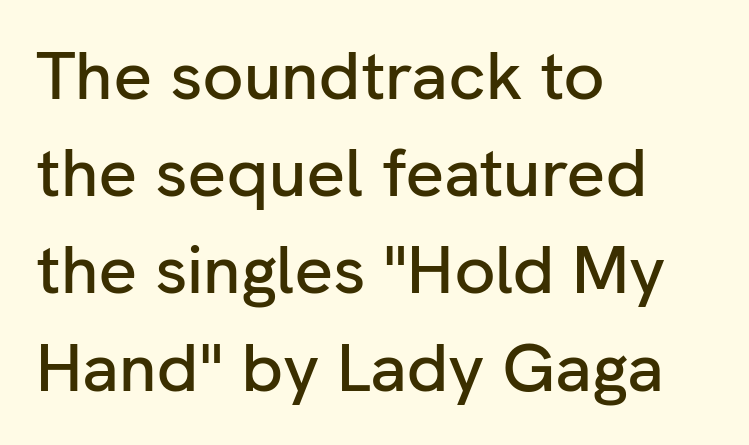
Q: Is the text italic (slanted)? A: No, it is upright.
Q: Is the typeface a serif or a sans-serif typeface? A: Sans-serif.
Q: Is the text underlined? A: No.
Q: How is the paragraph aligned? A: Left-aligned.
Q: Is the spacing between letters normal or unusually wide? A: Normal.
Q: Is the spacing between lines tight, normal or loose? A: Normal.
Q: Width (condensed, normal, or wide)? A: Normal.
Q: Stroke contrast? A: Low.
Q: x-height? A: Medium.
Q: Monospaced? A: No.
